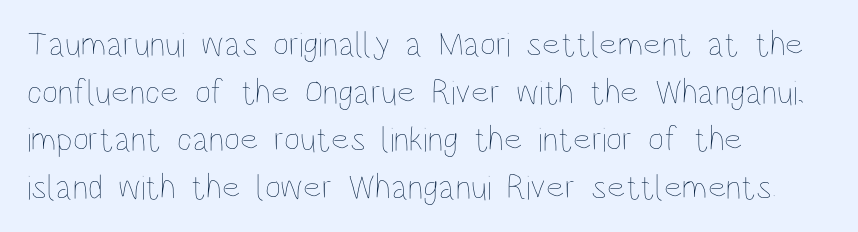
Q: Is the text bold? A: No.
Q: Is the text italic (slanted)? A: No, it is upright.
Q: Is the text underlined? A: No.
Q: How is the paragraph aligned? A: Left-aligned.
Q: Is the spacing between letters normal or unusually wide? A: Normal.
Q: Is the spacing between lines tight, normal or loose? A: Normal.
Q: Width (condensed, normal, or wide)? A: Condensed.
Q: Stroke contrast? A: Low.
Q: x-height? A: Large.
Q: Monospaced? A: No.
